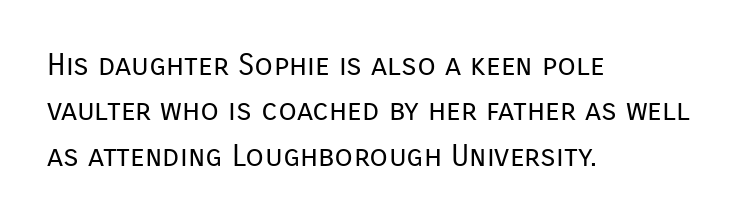
{"serif": "no", "italic": "no", "bold": "no", "weight": "regular", "width": "normal", "stroke_contrast": "low", "x_height": "medium", "monospaced": "no", "underline": "no", "align": "left", "line_spacing": "normal", "line_spacing_ratio": 1.51, "letter_spacing": "normal", "letter_spacing_em": 0.0, "glyph_px": 30}
